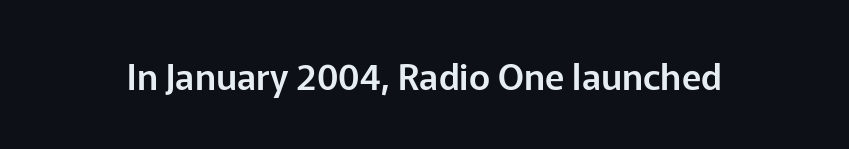
You could not count columns in this text — the font is proportionally spaced. This is roman type, the default non-slanted kind. Short note: letters normally spaced. Clear beneath every line of the passage. Font category for this specimen: sans-serif.
